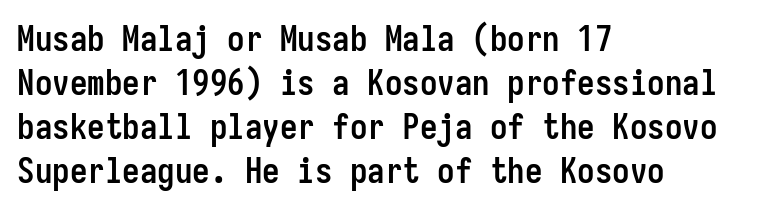
The image shows 35 px semibold, condensed sans-serif type, upright, monospaced; set left-aligned, normal line spacing (1.26x), normal letter spacing, not underlined; low stroke contrast and a medium x-height.
